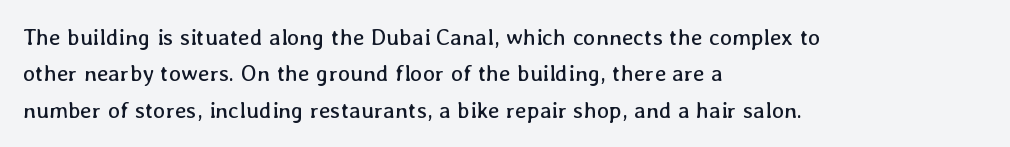
{"italic": "no", "bold": "no", "underline": "no", "align": "left", "line_spacing": "normal", "line_spacing_ratio": 1.58, "letter_spacing": "normal", "letter_spacing_em": 0.0, "glyph_px": 23}
